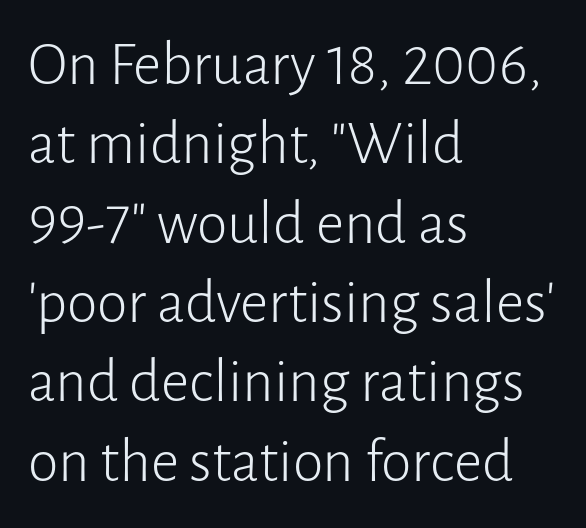
Q: Is the text bold? A: No.
Q: Is the text italic (slanted)? A: No, it is upright.
Q: Is the typeface a serif or a sans-serif typeface? A: Sans-serif.
Q: Is the text underlined? A: No.
Q: How is the paragraph aligned? A: Left-aligned.
Q: Is the spacing between letters normal or unusually wide? A: Normal.
Q: Is the spacing between lines tight, normal or loose? A: Normal.
Q: Width (condensed, normal, or wide)? A: Normal.
Q: Stroke contrast? A: Low.
Q: x-height? A: Medium.
Q: Monospaced? A: No.
